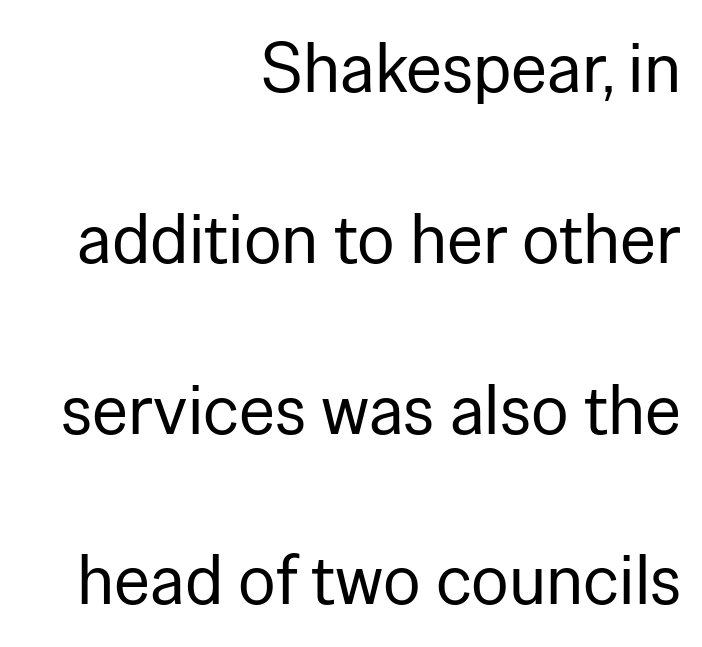
Q: Is the text bold? A: No.
Q: Is the text italic (slanted)? A: No, it is upright.
Q: Is the typeface a serif or a sans-serif typeface? A: Sans-serif.
Q: Is the text underlined? A: No.
Q: How is the paragraph aligned? A: Right-aligned.
Q: Is the spacing between letters normal or unusually wide? A: Normal.
Q: Is the spacing between lines tight, normal or loose? A: Loose.
Q: Width (condensed, normal, or wide)? A: Normal.
Q: Stroke contrast? A: Low.
Q: x-height? A: Medium.
Q: Monospaced? A: No.
